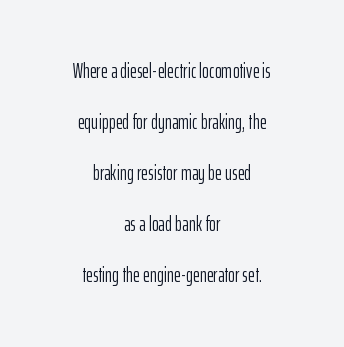
The image shows 21 px text type, upright; set centered, loose line spacing (2.43x), normal letter spacing, not underlined.
